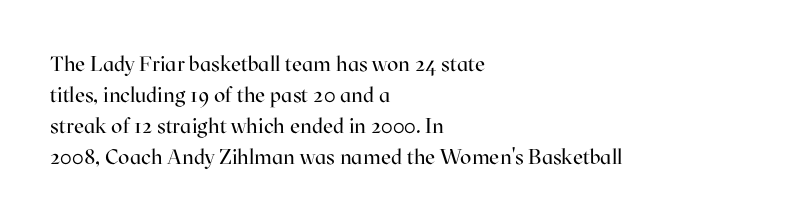
No chunkiness to these letters — they're not bold. The area under the type is left untouched. This rendering uses left alignment, leaving the right contour irregular. The font's upright variant was chosen for this text. Compared with typical body copy, the letter spacing here is the same.
